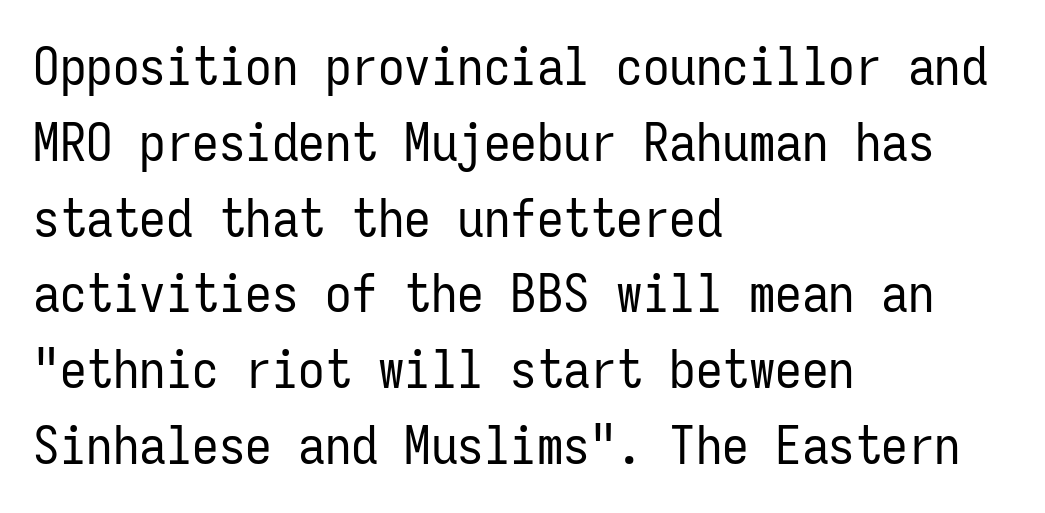
The image shows 53 px regular-weight, condensed sans-serif type, upright, monospaced; set left-aligned, normal line spacing (1.43x), normal letter spacing, not underlined; low stroke contrast and a medium x-height.
